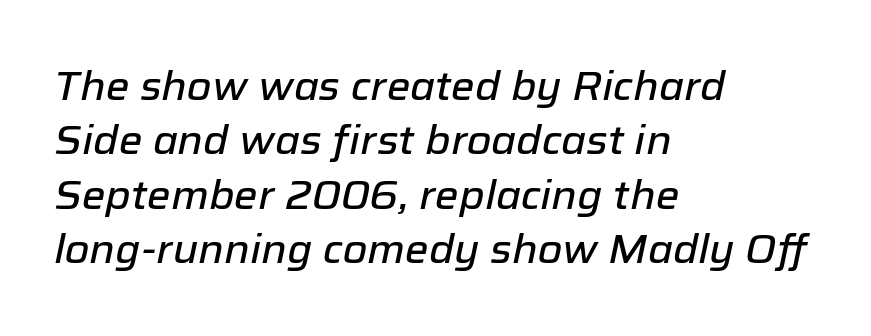
Q: Is the text italic (slanted)? A: Yes, it leans right by about 12 degrees.
Q: Is the text underlined? A: No.
Q: How is the paragraph aligned? A: Left-aligned.
Q: Is the spacing between letters normal or unusually wide? A: Normal.
Q: Is the spacing between lines tight, normal or loose? A: Normal.
Q: Width (condensed, normal, or wide)? A: Normal.
Q: Stroke contrast? A: Low.
Q: x-height? A: Medium.
Q: Monospaced? A: No.
